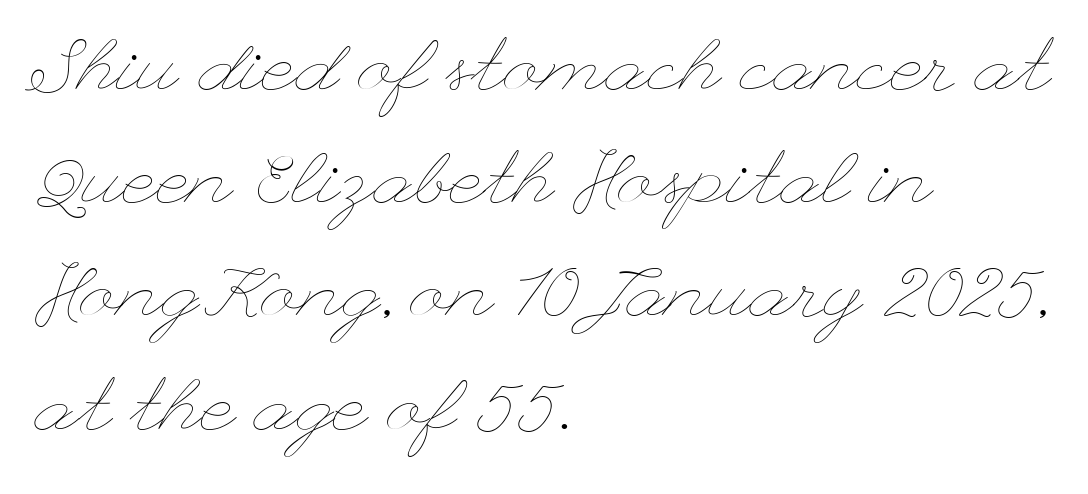
The horizontal fit of the characters is conventional and even. Has an underline been added? It has not. Think standard paragraph weight, or any step lighter than that. Every row of glyphs begins at an identical x-position on the left. The vertical gap from one line to the next is medium.
